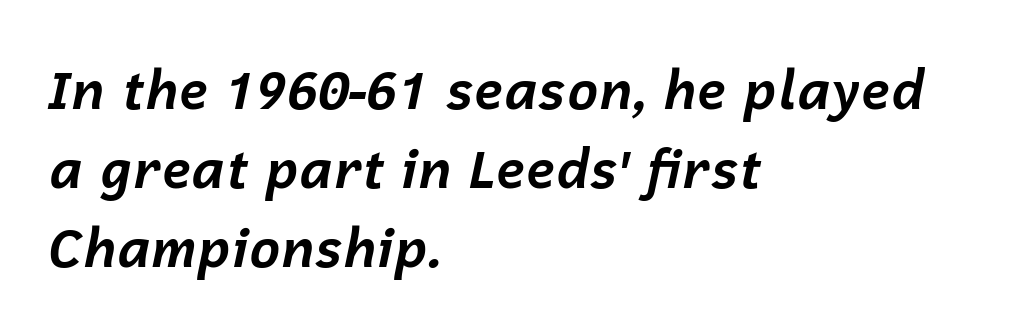
The ragged edge is on the right, which tells us the setting is flush left. Only glyphs here, with clear space below each row. A typesetter would call this proportional, since set widths differ per character. Is the type bold? Yes — the strokes are clearly thick and heavy.
